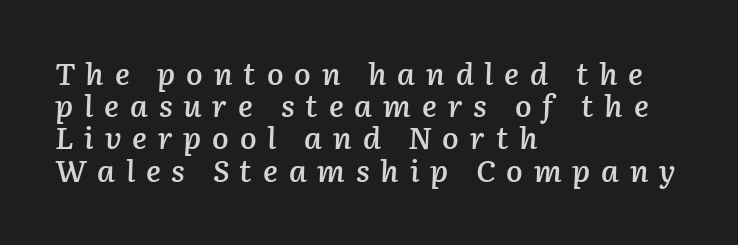
The image shows 31 px semibold type, italic (leaning right); set left-aligned, tight line spacing (1.04x), unusually wide letter spacing (+0.35 em), not underlined; low stroke contrast and a medium x-height.
